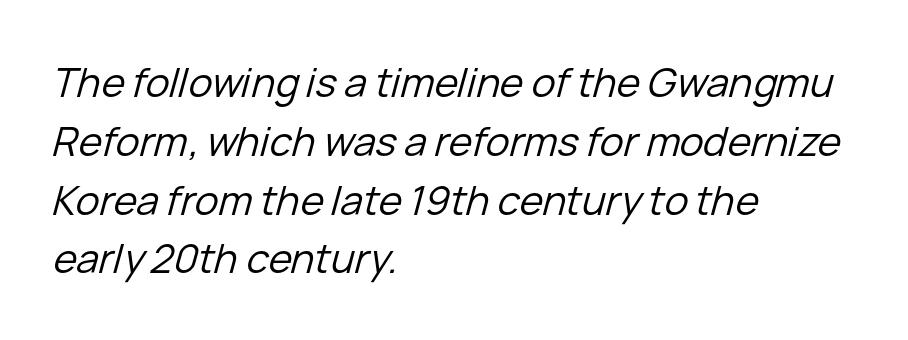
Nobody touched the tracking dial on this one. Here the designer chose a conventional face with non-uniform glyph widths. The rag falls on the right side of this text block. The specimen omits any rule beneath the text block's lines. Counters stay open thanks to moderate or lighter strokes. The specimen reads as italic at a glance.
